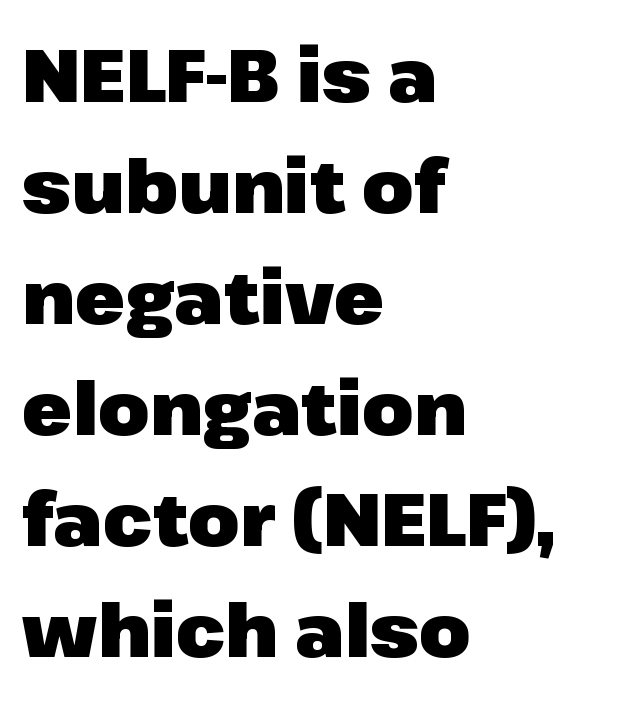
Q: Is the text bold? A: Yes.
Q: Is the text italic (slanted)? A: No, it is upright.
Q: Is the typeface a serif or a sans-serif typeface? A: Sans-serif.
Q: Is the text underlined? A: No.
Q: How is the paragraph aligned? A: Left-aligned.
Q: Is the spacing between letters normal or unusually wide? A: Normal.
Q: Is the spacing between lines tight, normal or loose? A: Normal.
Q: Width (condensed, normal, or wide)? A: Normal.
Q: Stroke contrast? A: Low.
Q: x-height? A: Medium.
Q: Monospaced? A: No.
